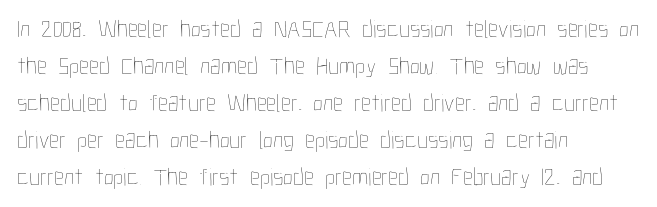
A typesetter would call this leading conventional body-copy spacing. Descender tails drop into unmarked territory. Visually the block forms a straight wall on the left and a jagged coastline on the right. Do the letters lean? They stand straight.
